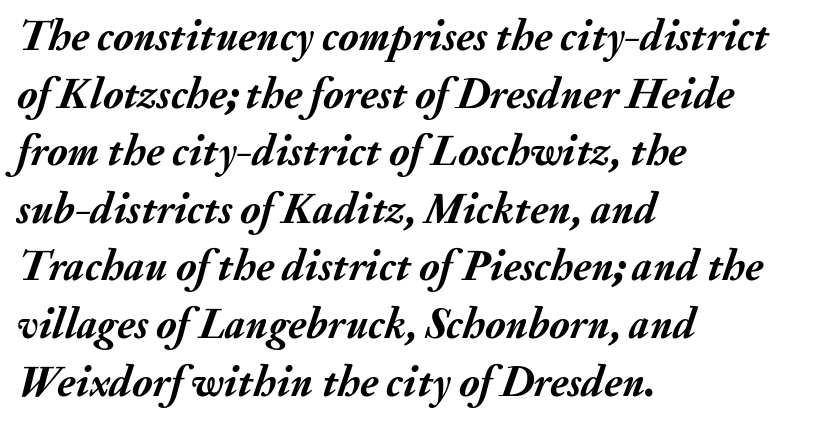
If you drew a line through each stem, it would be angled. The lines in this sample share a left origin and differ only in where they stop. Successive baselines arrive at the customary interval. This sample has the flowing, uneven cadence of proportional lettering.
